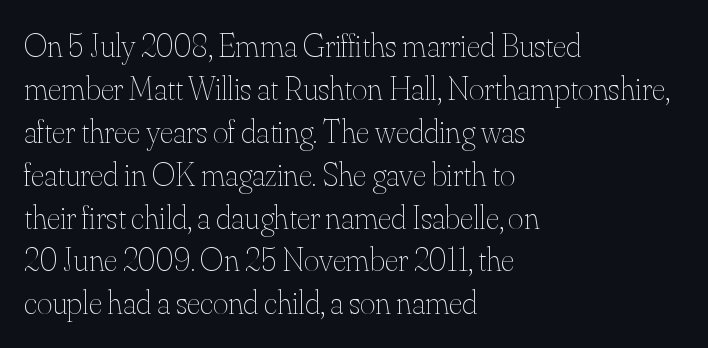
The image shows 33 px thin type, upright; set left-aligned, normal line spacing (1.3x), normal letter spacing, not underlined; medium stroke contrast and a small x-height.
